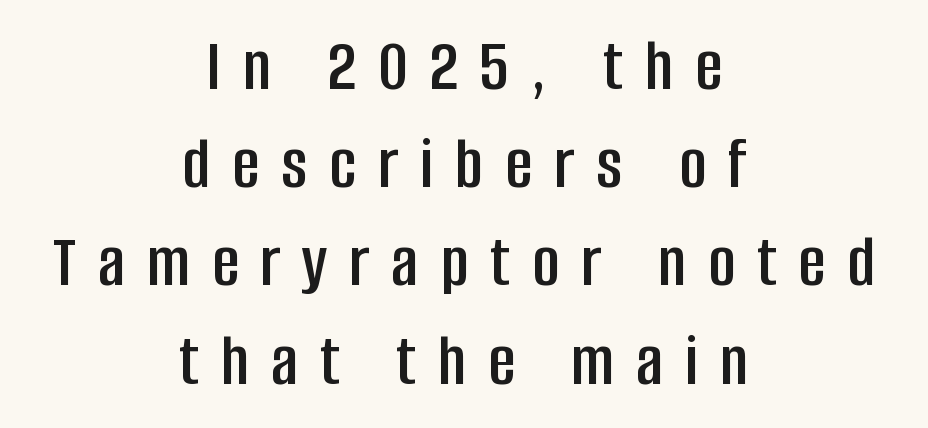
The image shows 75 px condensed sans-serif type, upright; set centered, normal line spacing (1.31x), unusually wide letter spacing (+0.29 em), not underlined; low stroke contrast and a large x-height.
